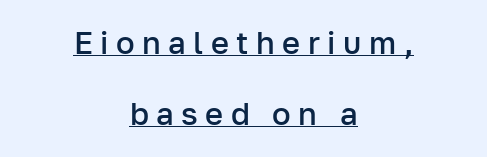
The image shows 31 px semibold sans-serif type, upright; set centered, loose line spacing (2.29x), unusually wide letter spacing (+0.24 em), underlined; low stroke contrast and a medium x-height.
